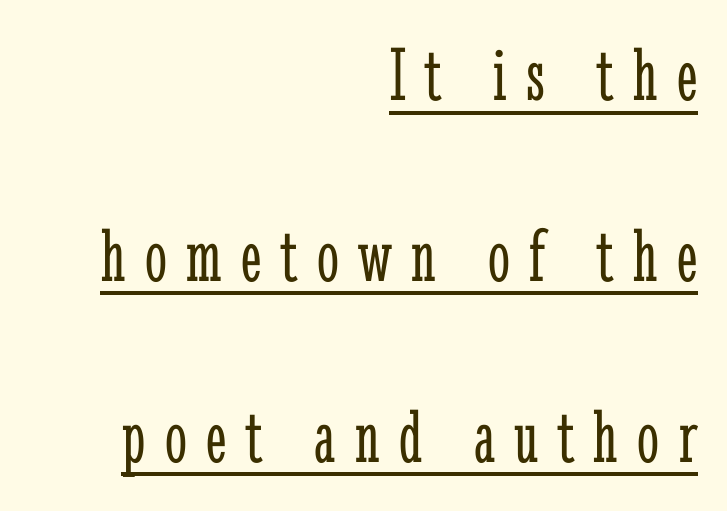
The image shows 78 px light, condensed serif type, upright; set right-aligned, loose line spacing (2.32x), unusually wide letter spacing (+0.25 em), underlined; low stroke contrast and a medium x-height.
